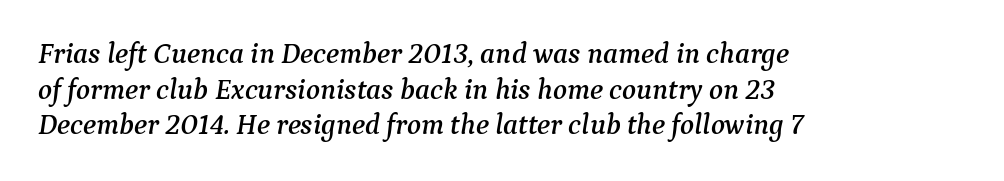
Caption: multi-line text, flush left, ragged right. The tracking reads as untouched default to a designer's eye. The letters advance in unequal steps, a hallmark of proportional type. The typeface chosen for these lines features serifs. The specimen reads as italic at a glance.
